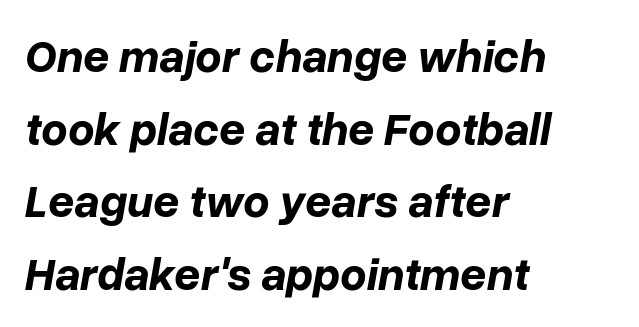
{"italic": "yes", "lean": "right", "slant_degrees": 10, "bold": "yes", "weight": "bold", "width": "normal", "stroke_contrast": "low", "x_height": "medium", "monospaced": "no", "underline": "no", "align": "left", "line_spacing": "normal", "line_spacing_ratio": 1.58, "letter_spacing": "normal", "letter_spacing_em": 0.0, "glyph_px": 46}
